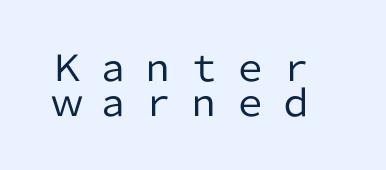
{"serif": "no", "italic": "no", "bold": "no", "weight": "regular", "width": "normal", "stroke_contrast": "low", "x_height": "medium", "monospaced": "no", "underline": "no", "line_spacing": "tight", "line_spacing_ratio": 0.97, "letter_spacing": "wide", "letter_spacing_em": 0.27, "glyph_px": 36}
